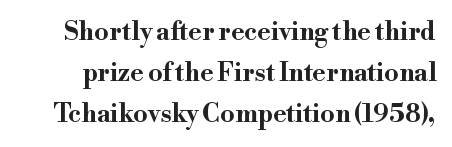
{"italic": "no", "bold": "yes", "underline": "no", "line_spacing": "normal", "line_spacing_ratio": 1.64, "letter_spacing": "normal", "letter_spacing_em": 0.0, "glyph_px": 25}
